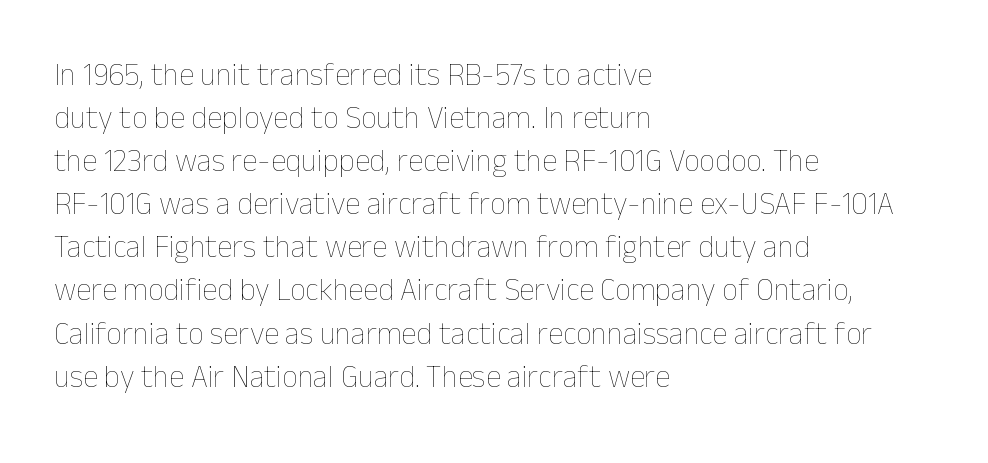
Q: Is the text bold? A: No.
Q: Is the text italic (slanted)? A: No, it is upright.
Q: Is the text underlined? A: No.
Q: How is the paragraph aligned? A: Left-aligned.
Q: Is the spacing between letters normal or unusually wide? A: Normal.
Q: Is the spacing between lines tight, normal or loose? A: Normal.
Q: Width (condensed, normal, or wide)? A: Normal.
Q: Stroke contrast? A: Low.
Q: x-height? A: Medium.
Q: Monospaced? A: No.
